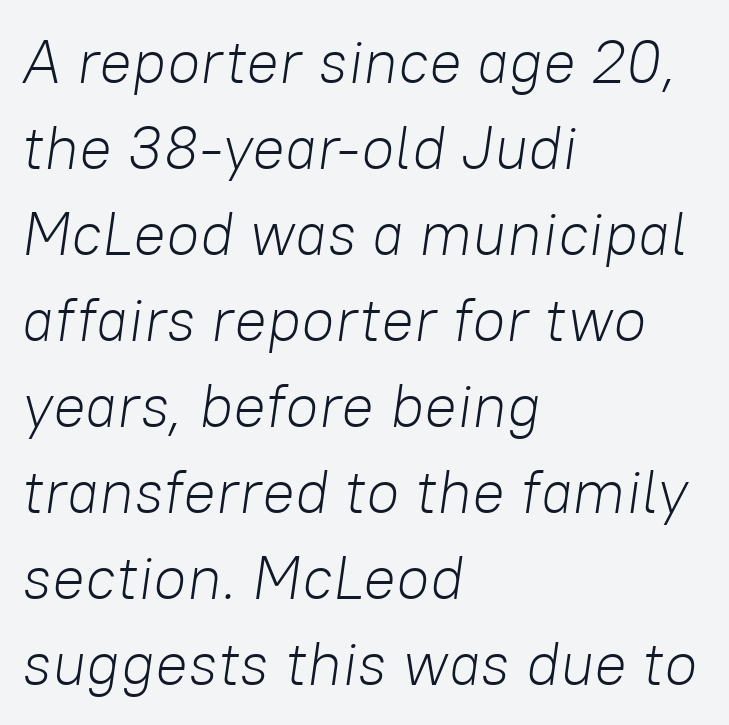
{"italic": "yes", "lean": "right", "slant_degrees": 8, "bold": "no", "weight": "light", "width": "normal", "stroke_contrast": "low", "x_height": "medium", "monospaced": "no", "underline": "no", "align": "left", "line_spacing": "normal", "line_spacing_ratio": 1.41, "letter_spacing": "normal", "letter_spacing_em": 0.0, "glyph_px": 61}
